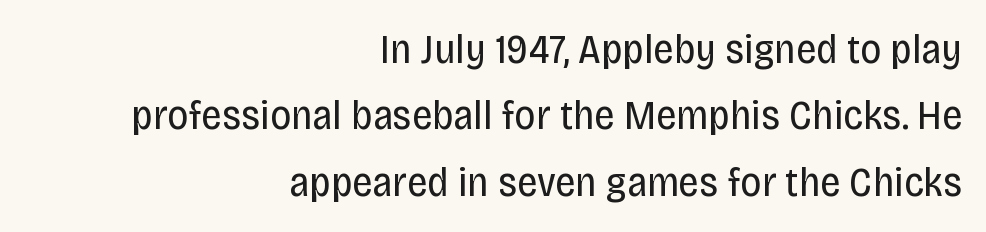
The font family rendered here belongs to the sans-serif group. Standard letterfit; no display-style spreading of the glyphs. Lines of text with bare space underneath. A typesetter would mark this as roman, not italic. The face used here is proportionally spaced, like ordinary book or web type.
